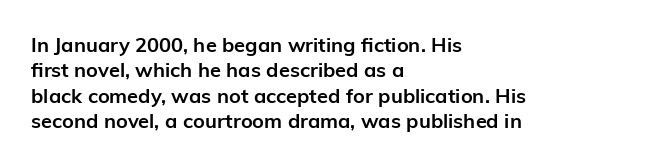
{"italic": "no", "bold": "yes", "underline": "no", "align": "left", "line_spacing": "normal", "line_spacing_ratio": 1.27, "letter_spacing": "normal", "letter_spacing_em": 0.0, "glyph_px": 20}
